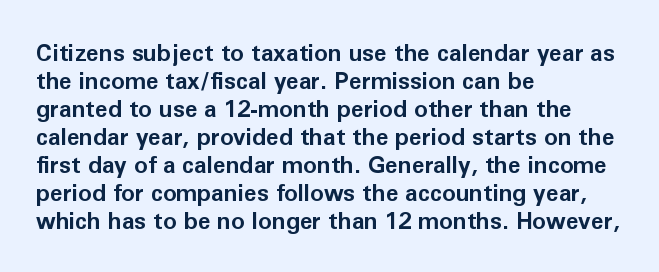
{"italic": "no", "bold": "yes", "underline": "no", "align": "left", "line_spacing_ratio": 1.22, "letter_spacing": "normal", "letter_spacing_em": 0.0, "glyph_px": 23}
